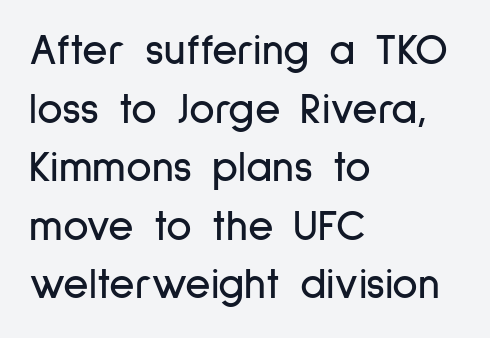
{"serif": "no", "italic": "no", "width": "condensed", "stroke_contrast": "low", "x_height": "medium", "monospaced": "no", "underline": "no", "align": "left", "line_spacing": "normal", "line_spacing_ratio": 1.33, "letter_spacing": "normal", "letter_spacing_em": 0.0, "glyph_px": 44}
